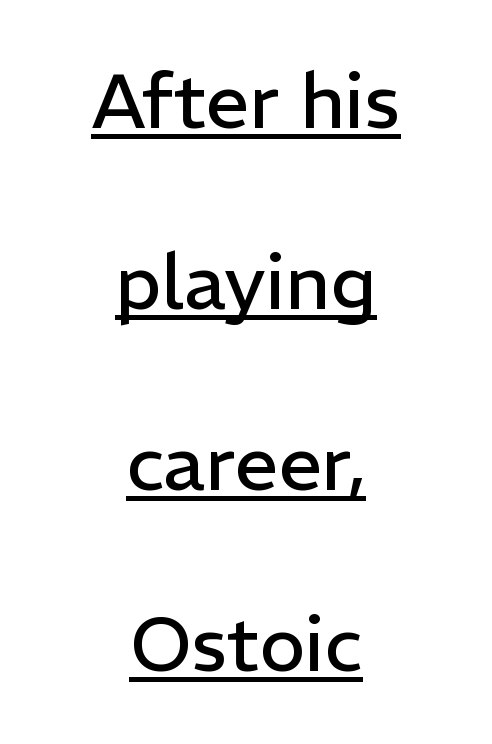
Short note: letters normally spaced. Upright lettering throughout. Summary of weight: not heavy and not bold. This sample carries an underscore along the baseline area. The letters carry no serifs — their stems end cleanly without finishing strokes.
